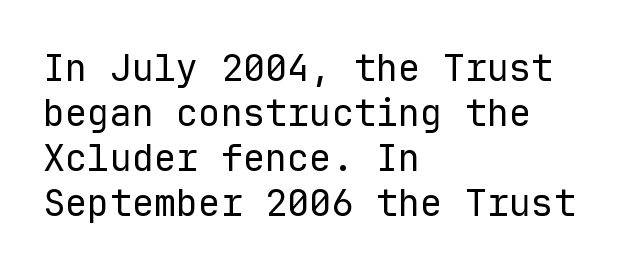
The image shows 37 px regular-weight sans-serif type, upright, monospaced; set left-aligned, line spacing 1.22x, normal letter spacing, not underlined; low stroke contrast and a medium x-height.
